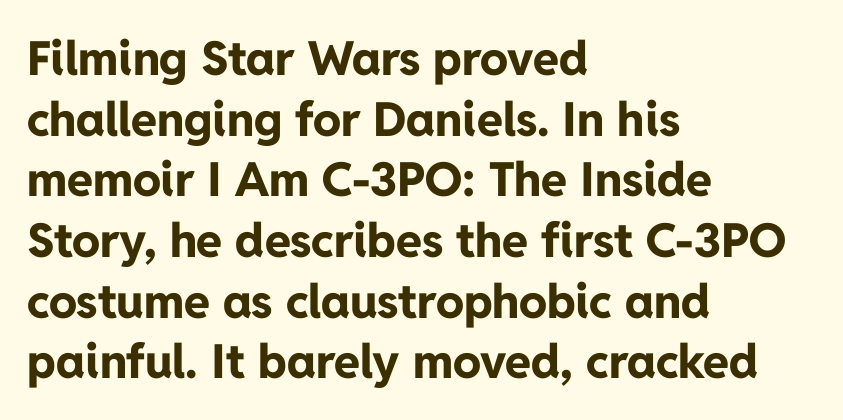
Is the type bold? Yes — the strokes are clearly thick and heavy. The space beneath each line is pristine and unruled. Proportional: the letters do not fall into vertical columns. This rendering leaves character spacing at its baseline value. The leading is moderate, giving the passage an even texture.
